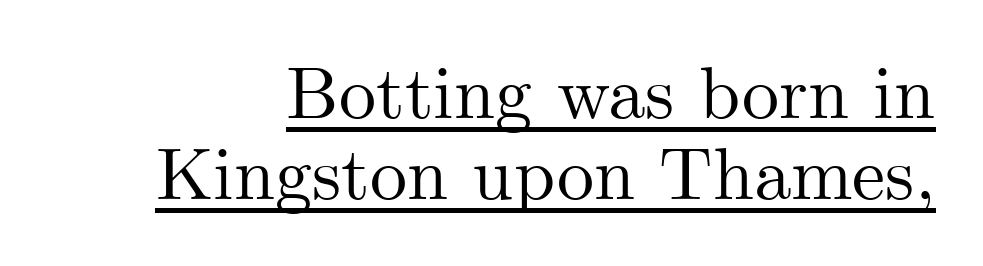
The image shows 74 px serif type, upright; set tight line spacing (1.09x), normal letter spacing, underlined; medium stroke contrast and a small x-height.
